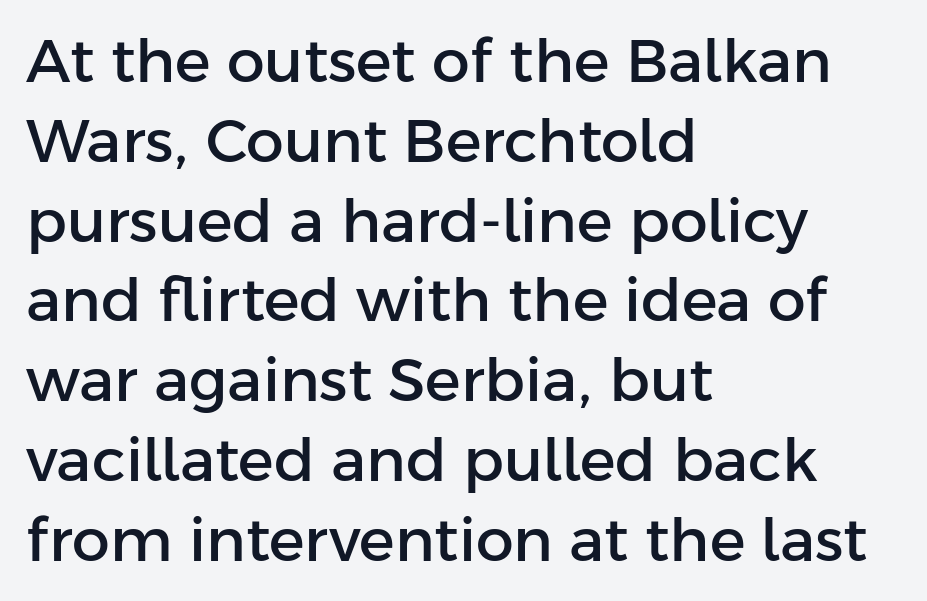
In CSS terms this would be text-align: left. These lines keep a tight, regular rhythm from letter to letter. To sum up the face: it is a sans, with no serifs. Clear beneath every line of the passage. The rendering uses natural spacing where letterforms have individual widths.
